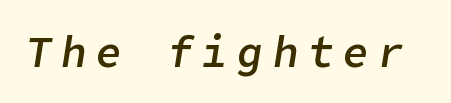
Descenders hang freely into open space. Observe the lean: these are italic letterforms. Summary of weight: moderately heavy, a semibold. How are the letters spaced? Widely, with obvious added tracking.
